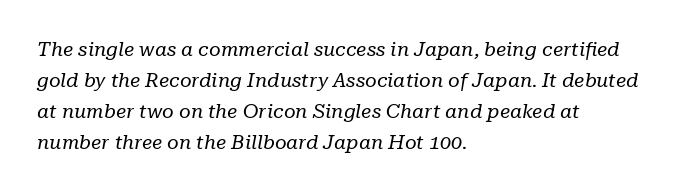
{"italic": "yes", "lean": "right", "slant_degrees": 10, "bold": "no", "underline": "no", "align": "left", "line_spacing": "normal", "line_spacing_ratio": 1.55, "letter_spacing": "normal", "letter_spacing_em": 0.0, "glyph_px": 20}
